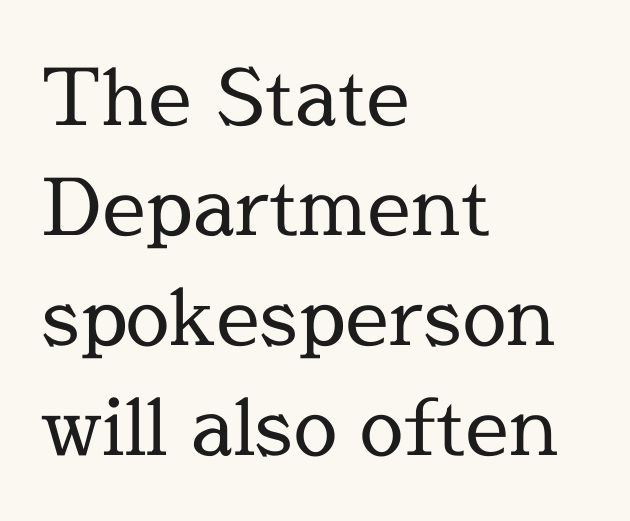
The image shows 78 px regular-weight serif type, upright; set left-aligned, normal line spacing (1.41x), normal letter spacing, not underlined; a medium x-height.
